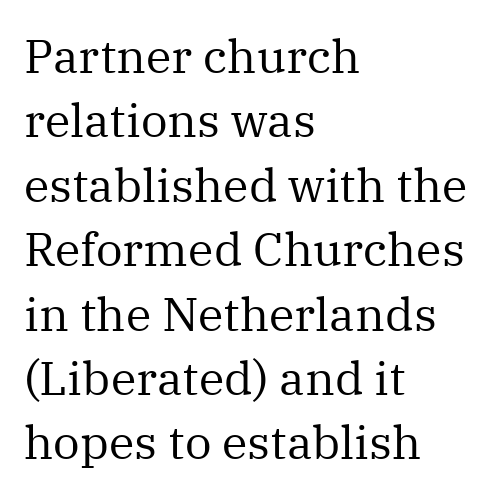
The letters stand straight up with perfectly vertical stems. Decoration check: the copy has no underline. These lines sit exactly where default settings would place them. Line beginnings align vertically; line endings do not. Spacing verdict: proportional, widths tailored to each character.
